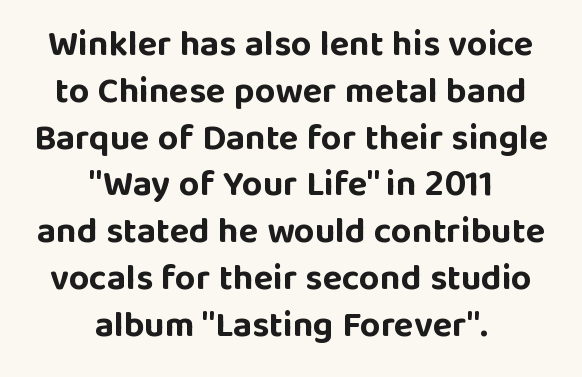
There is no visible air inserted between adjacent glyphs. The face used here is a sans, in the tradition of grotesques and geometrics. The specimen omits any rule beneath the text block's lines. Unlike italic type, these characters show no tilt at all. Summary of vertical rhythm: regular, with standard interline spacing.
